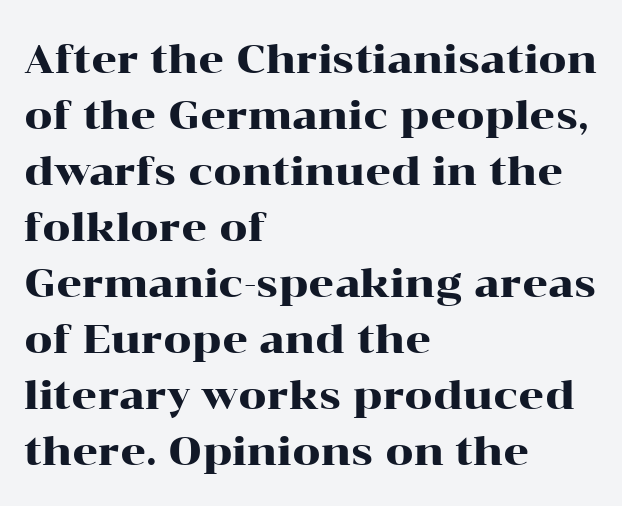
It's the straight-up-and-down kind of type. Normally led — the rows are evenly, conventionally spaced. Nothing unusual about the tracking: characters are spaced as the font intends. Words float on clear page, feet unadorned.
